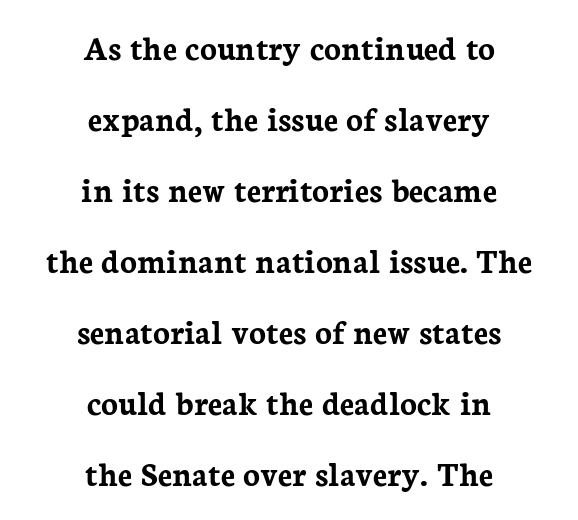
Q: Is the text bold? A: Yes.
Q: Is the text italic (slanted)? A: No, it is upright.
Q: Is the typeface a serif or a sans-serif typeface? A: Serif.
Q: Is the text underlined? A: No.
Q: How is the paragraph aligned? A: Centered.
Q: Is the spacing between letters normal or unusually wide? A: Normal.
Q: Is the spacing between lines tight, normal or loose? A: Loose.
Q: Width (condensed, normal, or wide)? A: Normal.
Q: Stroke contrast? A: Low.
Q: x-height? A: Medium.
Q: Monospaced? A: No.
